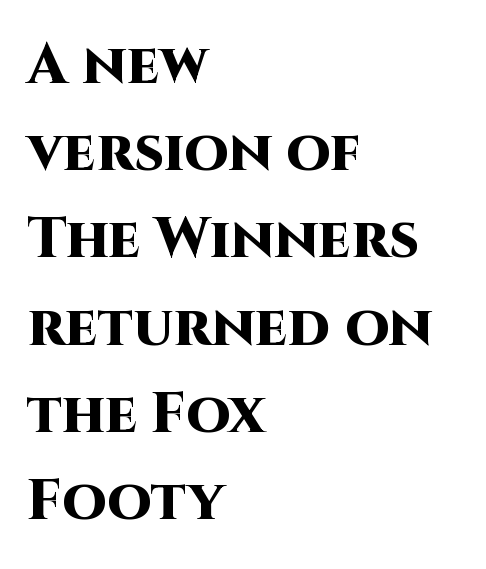
The image shows 57 px heavy sans-serif type, upright; set left-aligned, normal line spacing (1.53x), normal letter spacing, not underlined; high stroke contrast and a large x-height.
